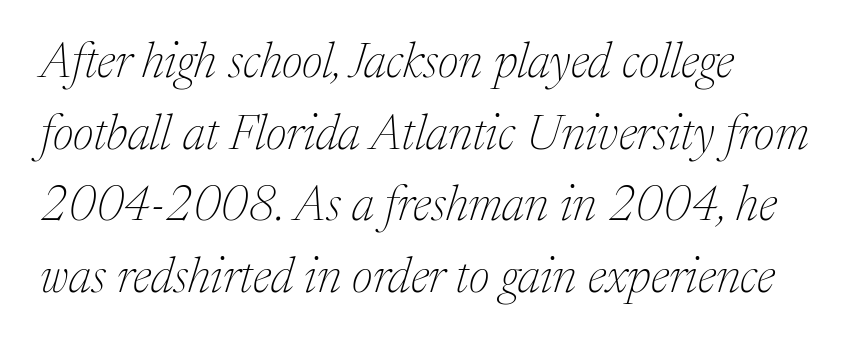
{"serif": "yes", "italic": "yes", "lean": "right", "slant_degrees": 17, "bold": "no", "weight": "thin", "width": "normal", "stroke_contrast": "medium", "x_height": "medium", "monospaced": "no", "underline": "no", "align": "left", "line_spacing": "normal", "line_spacing_ratio": 1.46, "letter_spacing": "normal", "letter_spacing_em": 0.0, "glyph_px": 49}
